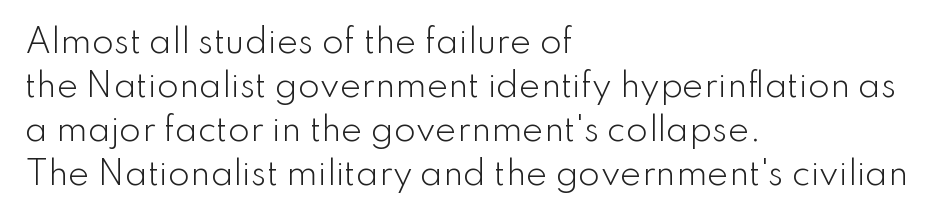
{"serif": "no", "italic": "no", "bold": "no", "weight": "light", "width": "normal", "stroke_contrast": "low", "x_height": "small", "monospaced": "no", "underline": "no", "align": "left", "line_spacing": "normal", "line_spacing_ratio": 1.37, "letter_spacing": "normal", "letter_spacing_em": 0.0, "glyph_px": 32}
